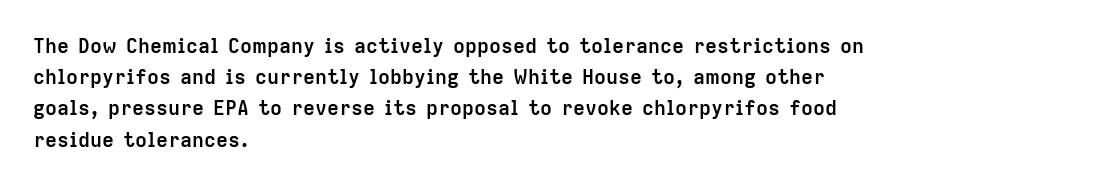
Q: Is the text bold? A: Yes.
Q: Is the text italic (slanted)? A: No, it is upright.
Q: Is the text underlined? A: No.
Q: How is the paragraph aligned? A: Left-aligned.
Q: Is the spacing between letters normal or unusually wide? A: Normal.
Q: Is the spacing between lines tight, normal or loose? A: Normal.
